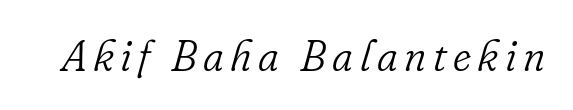
Q: Is the text bold? A: No.
Q: Is the text italic (slanted)? A: Yes, it leans right by about 16 degrees.
Q: Is the typeface a serif or a sans-serif typeface? A: Serif.
Q: Is the text underlined? A: No.
Q: Width (condensed, normal, or wide)? A: Normal.
Q: Stroke contrast? A: Low.
Q: x-height? A: Small.
Q: Monospaced? A: No.
